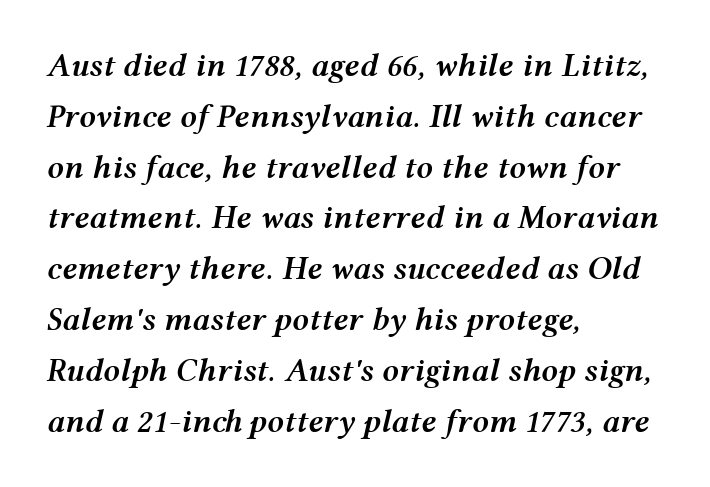
Q: Is the text bold? A: Semi-bold.
Q: Is the text italic (slanted)? A: Yes, it leans right by about 12 degrees.
Q: Is the text underlined? A: No.
Q: How is the paragraph aligned? A: Left-aligned.
Q: Is the spacing between letters normal or unusually wide? A: Normal.
Q: Is the spacing between lines tight, normal or loose? A: Normal.
Q: Width (condensed, normal, or wide)? A: Wide.
Q: Stroke contrast? A: Medium.
Q: x-height? A: Medium.
Q: Monospaced? A: No.
